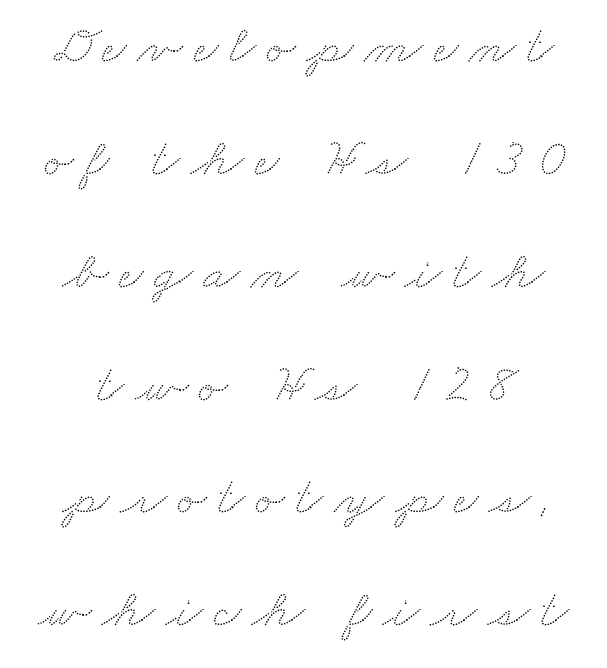
The image shows 54 px wide type; set loose line spacing (2.09x), unusually wide letter spacing (+0.2 em), not underlined; low stroke contrast and a small x-height.
